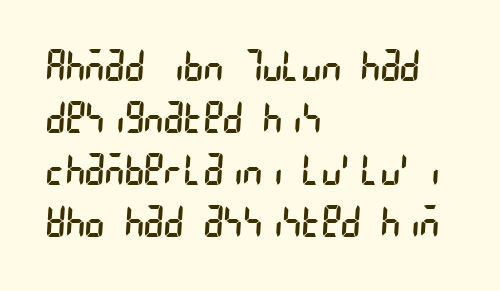
Q: Is the text bold? A: No.
Q: Is the typeface a serif or a sans-serif typeface? A: Sans-serif.
Q: Is the text underlined? A: No.
Q: How is the paragraph aligned? A: Left-aligned.
Q: Is the spacing between letters normal or unusually wide? A: Normal.
Q: Width (condensed, normal, or wide)? A: Condensed.
Q: Stroke contrast? A: Low.
Q: x-height? A: Large.
